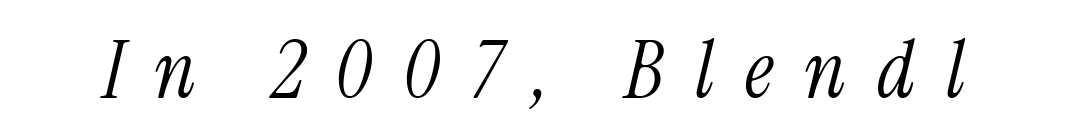
The image shows 80 px light, condensed serif type, italic (leaning right); set unusually wide letter spacing (+0.39 em), not underlined; medium stroke contrast and a medium x-height.
